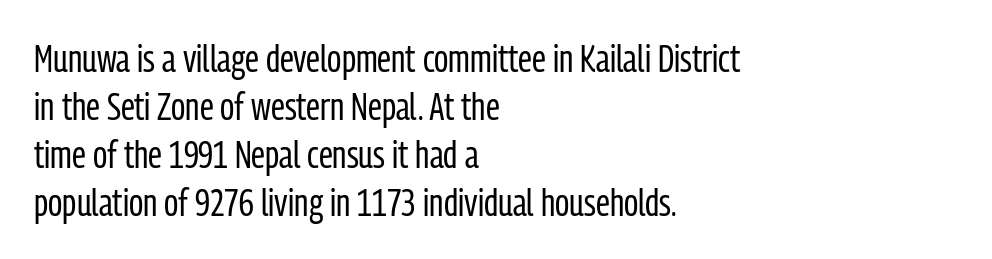
Q: Is the text bold? A: No.
Q: Is the text italic (slanted)? A: No, it is upright.
Q: Is the typeface a serif or a sans-serif typeface? A: Sans-serif.
Q: Is the text underlined? A: No.
Q: How is the paragraph aligned? A: Left-aligned.
Q: Is the spacing between letters normal or unusually wide? A: Normal.
Q: Width (condensed, normal, or wide)? A: Condensed.
Q: Stroke contrast? A: Low.
Q: x-height? A: Medium.
Q: Monospaced? A: No.
